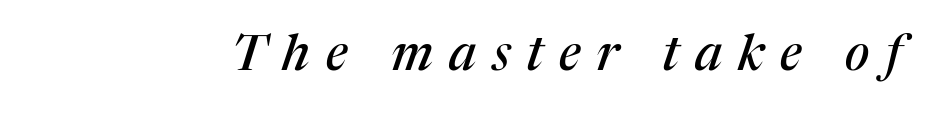
The image shows 50 px serif type, italic (leaning right); set unusually wide letter spacing (+0.32 em), not underlined; medium stroke contrast and a medium x-height.
